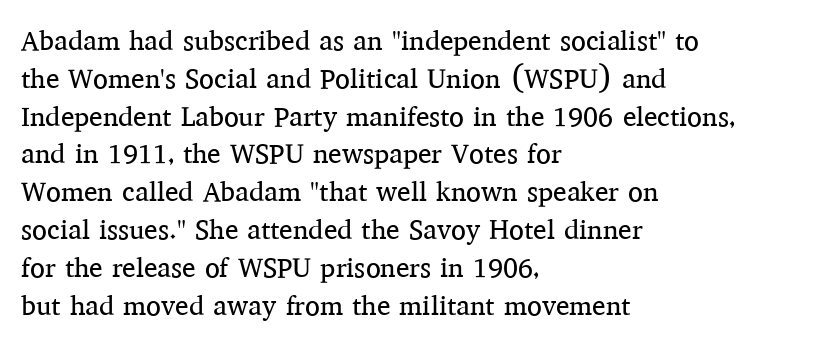
Short note: letters normally spaced. These lines are set flush left with a ragged right edge. The passage shown is not bold in any degree. Rows of type keep a routine distance in the vertical direction. This is the regular roman posture of the typeface.
